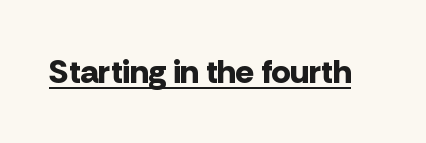
The image shows 34 px bold sans-serif type, upright; set normal letter spacing, underlined; low stroke contrast and a medium x-height.
